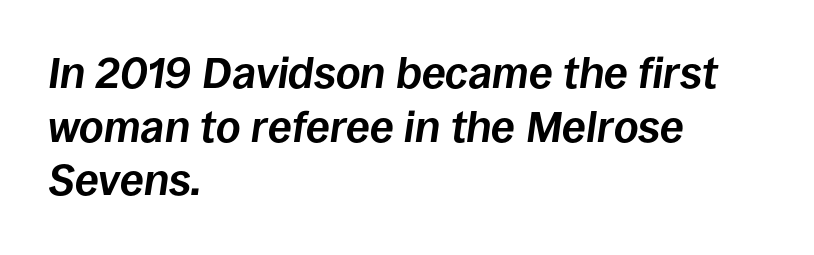
Compared with ordinary roman type, these characters are visibly tilted. Check the space under the baseline: it is left empty. Regular leading. The letters advance in unequal steps, a hallmark of proportional type. A typesetter would call this zero additional tracking. I'd describe the lettering as bold — thick and assertive.
